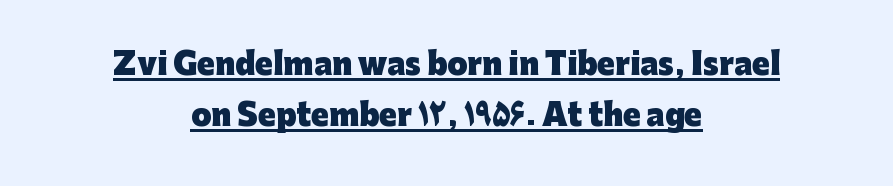
{"serif": "no", "italic": "no", "bold": "yes", "weight": "heavy", "width": "normal", "stroke_contrast": "low", "x_height": "medium", "monospaced": "no", "underline": "yes", "align": "center", "line_spacing_ratio": 1.77, "letter_spacing": "normal", "letter_spacing_em": 0.0, "glyph_px": 29}
